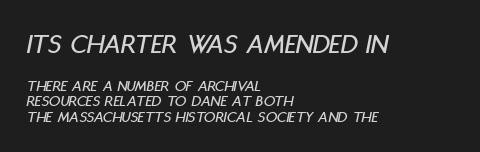
Q: Is the text italic (slanted)? A: Yes, it leans right by about 11 degrees.
Q: Is the text underlined? A: No.
Q: How is the paragraph aligned? A: Left-aligned.
Q: Is the spacing between letters normal or unusually wide? A: Normal.
Q: Is the spacing between lines tight, normal or loose? A: Tight.
Q: Which block of text is set in a larger size, the first (top) or the second (bottom)? A: The first (top) one.
Q: Width (condensed, normal, or wide)? A: Condensed.
Q: Stroke contrast? A: Low.
Q: x-height? A: Large.
Q: Monospaced? A: No.
